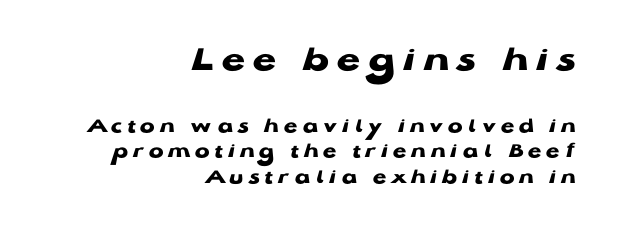
Q: Is the text bold? A: Yes.
Q: Is the text italic (slanted)? A: No, it is upright.
Q: Is the typeface a serif or a sans-serif typeface? A: Sans-serif.
Q: Is the text underlined? A: No.
Q: How is the paragraph aligned? A: Right-aligned.
Q: Is the spacing between letters normal or unusually wide? A: Unusually wide.
Q: Is the spacing between lines tight, normal or loose? A: Tight.
Q: Which block of text is set in a larger size, the first (top) or the second (bottom)? A: The first (top) one.
Q: Width (condensed, normal, or wide)? A: Wide.
Q: Stroke contrast? A: Low.
Q: x-height? A: Medium.
Q: Monospaced? A: No.
